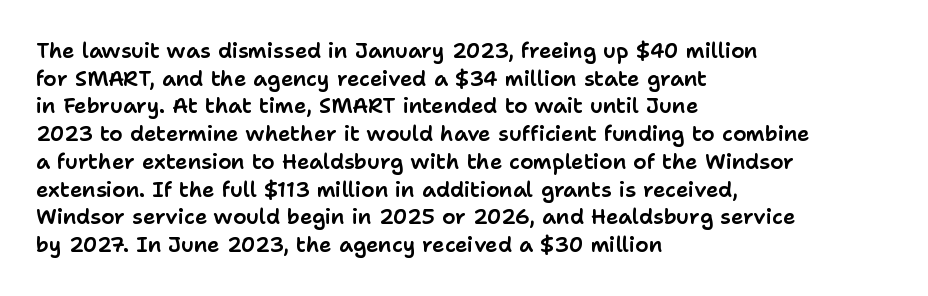
Every character sits straight up, as roman type does. Decoration check: the copy has no underline. A normal amount of white space separates one row of letters from the next. The passage shown has conventional tracking throughout.
